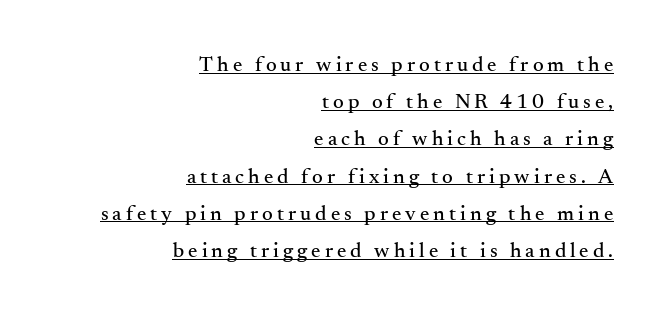
Q: Is the text italic (slanted)? A: No, it is upright.
Q: Is the text underlined? A: Yes.
Q: How is the paragraph aligned? A: Right-aligned.
